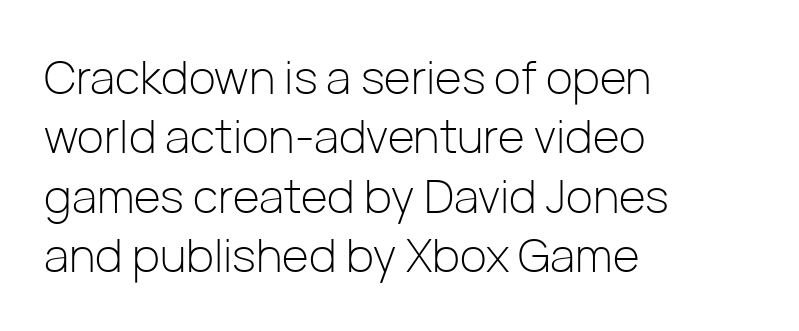
The image shows 46 px light sans-serif type, upright; set left-aligned, normal line spacing (1.29x), normal letter spacing, not underlined; low stroke contrast and a medium x-height.
